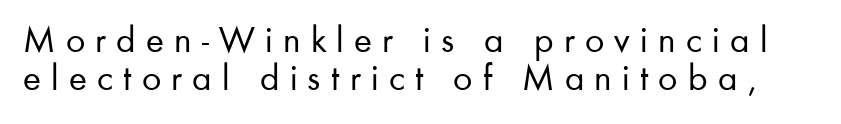
The image shows 38 px regular-weight sans-serif type, upright; set tight line spacing (1.0x), unusually wide letter spacing (+0.27 em), not underlined; low stroke contrast and a small x-height.
